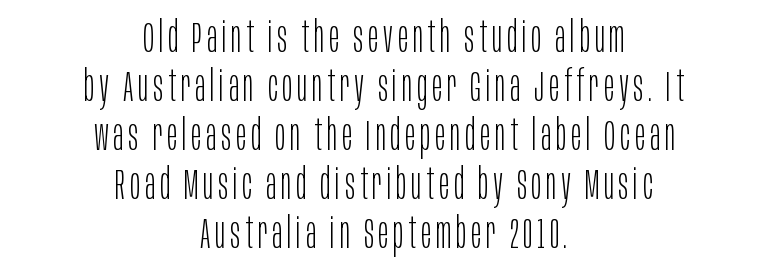
{"serif": "no", "italic": "no", "bold": "no", "weight": "light", "width": "condensed", "stroke_contrast": "low", "x_height": "large", "monospaced": "no", "underline": "no", "align": "center", "line_spacing": "tight", "line_spacing_ratio": 1.14, "glyph_px": 43}
